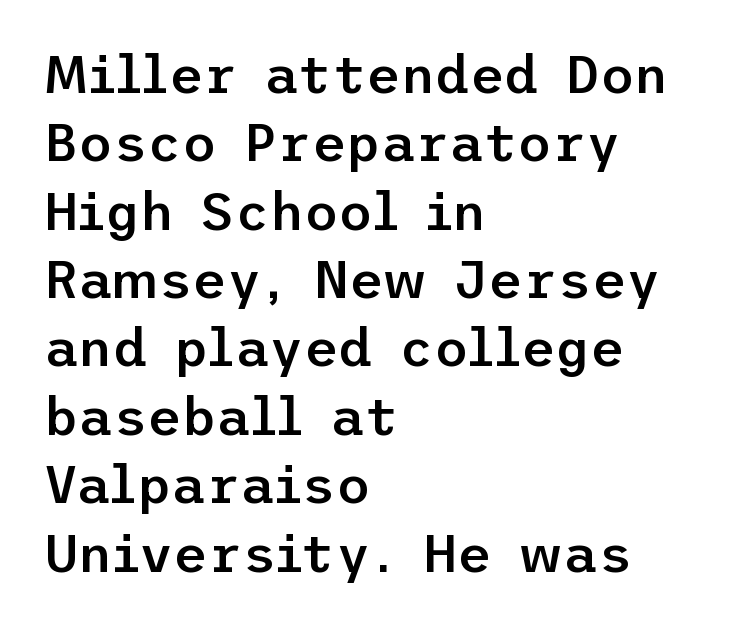
The image shows 53 px semibold sans-serif type, upright; set left-aligned, normal line spacing (1.29x), normal letter spacing, not underlined; low stroke contrast and a medium x-height.
